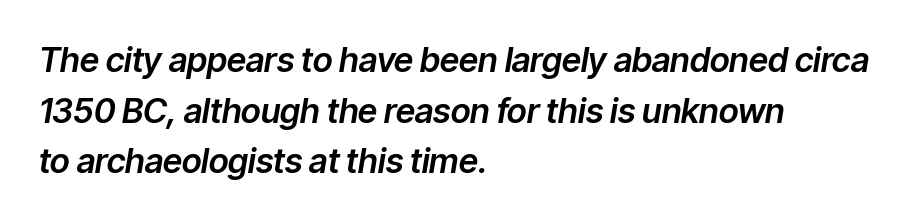
The image shows 34 px text type, italic (leaning right); set left-aligned, normal line spacing (1.49x), normal letter spacing, not underlined; low stroke contrast and a medium x-height.
